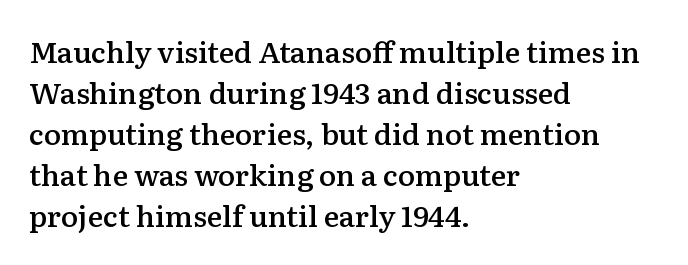
The image shows 29 px semibold serif type, upright; set left-aligned, normal line spacing (1.41x), normal letter spacing, not underlined; medium stroke contrast and a medium x-height.
